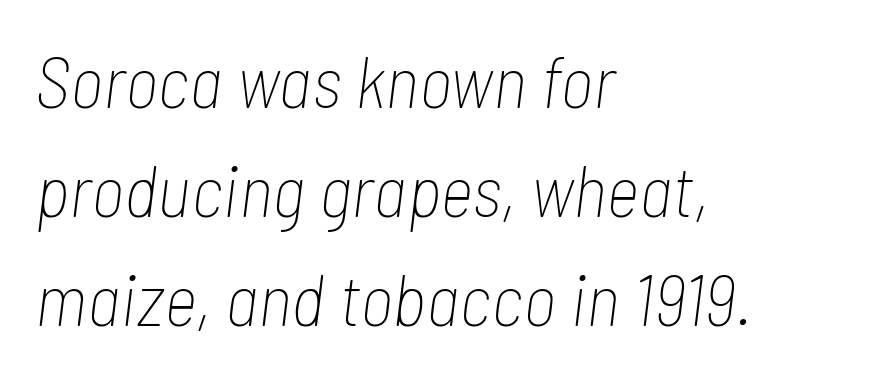
{"italic": "yes", "lean": "right", "slant_degrees": 7, "bold": "no", "weight": "thin", "width": "condensed", "stroke_contrast": "low", "x_height": "medium", "monospaced": "no", "underline": "no", "align": "left", "line_spacing": "normal", "line_spacing_ratio": 1.49, "letter_spacing": "normal", "letter_spacing_em": 0.0, "glyph_px": 73}
